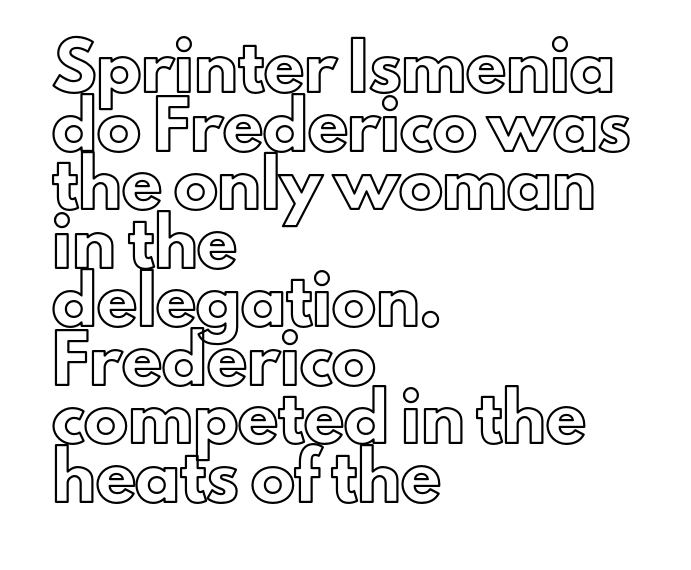
Q: Is the text italic (slanted)? A: No, it is upright.
Q: Is the text underlined? A: No.
Q: How is the paragraph aligned? A: Left-aligned.
Q: Is the spacing between letters normal or unusually wide? A: Normal.
Q: Is the spacing between lines tight, normal or loose? A: Normal.
Q: Width (condensed, normal, or wide)? A: Normal.
Q: x-height? A: Small.
Q: Monospaced? A: No.
